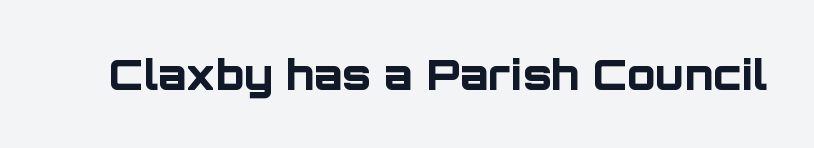
The image shows 42 px bold sans-serif type, upright; set normal letter spacing, not underlined; low stroke contrast and a large x-height.
